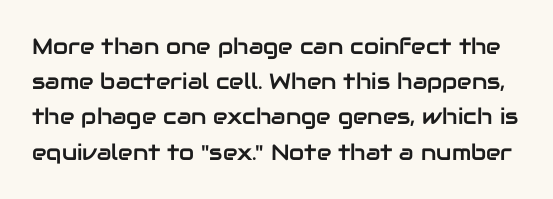
The image shows 22 px text type, upright; set normal line spacing (1.6x), normal letter spacing, not underlined.
